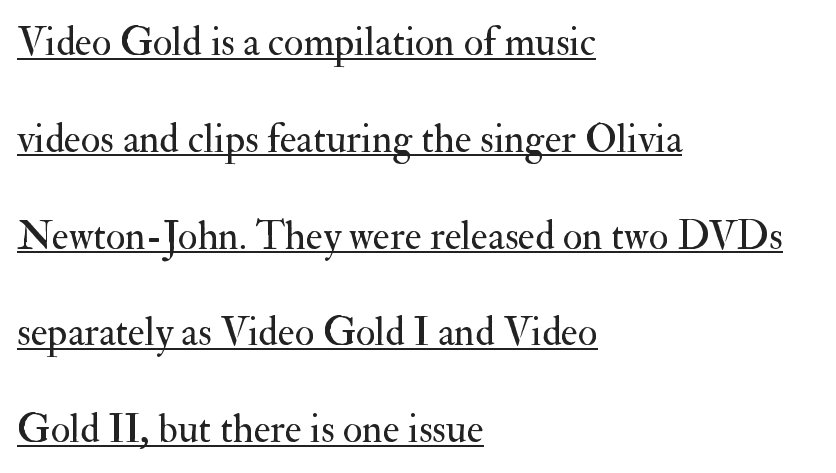
The image shows 40 px regular-weight serif type, upright; set left-aligned, loose line spacing (2.42x), normal letter spacing, underlined; medium stroke contrast and a small x-height.
